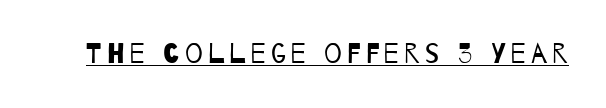
The image shows 28 px regular-weight, condensed sans-serif type; set underlined; low stroke contrast and a large x-height.
